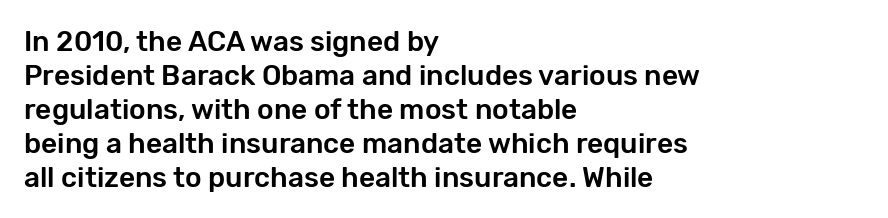
The image shows 28 px sans-serif type, upright; set left-aligned, line spacing 1.21x, normal letter spacing, not underlined; low stroke contrast and a medium x-height.
